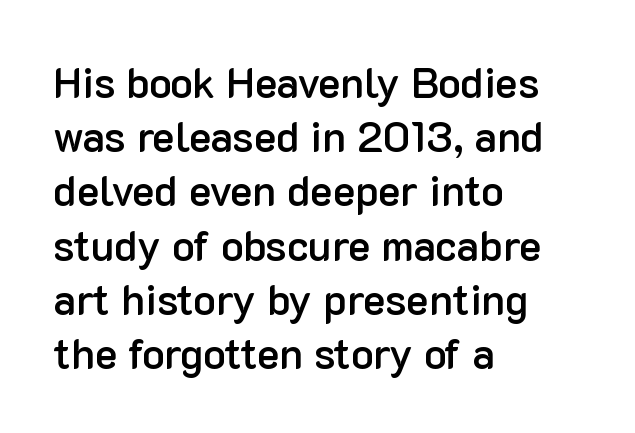
The image shows 42 px semibold sans-serif type, upright; set left-aligned, normal line spacing (1.29x), normal letter spacing, not underlined; low stroke contrast and a medium x-height.
